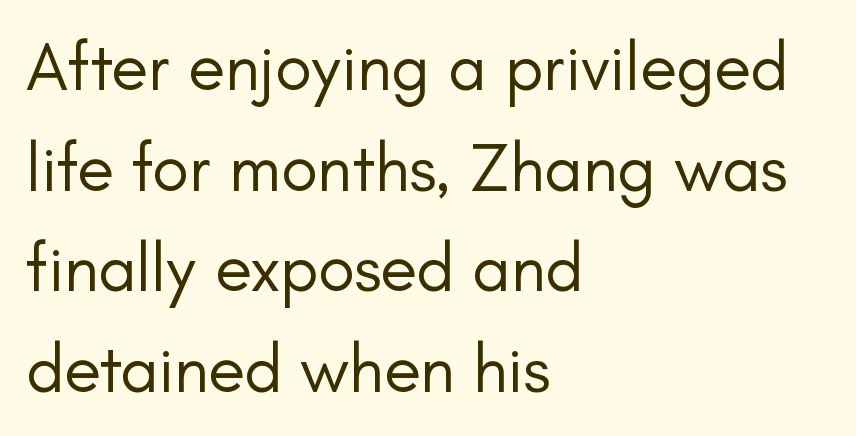
{"serif": "no", "italic": "no", "bold": "no", "weight": "regular", "width": "normal", "stroke_contrast": "low", "x_height": "small", "monospaced": "no", "underline": "no", "align": "left", "line_spacing": "normal", "line_spacing_ratio": 1.48, "letter_spacing": "normal", "letter_spacing_em": 0.0, "glyph_px": 68}
